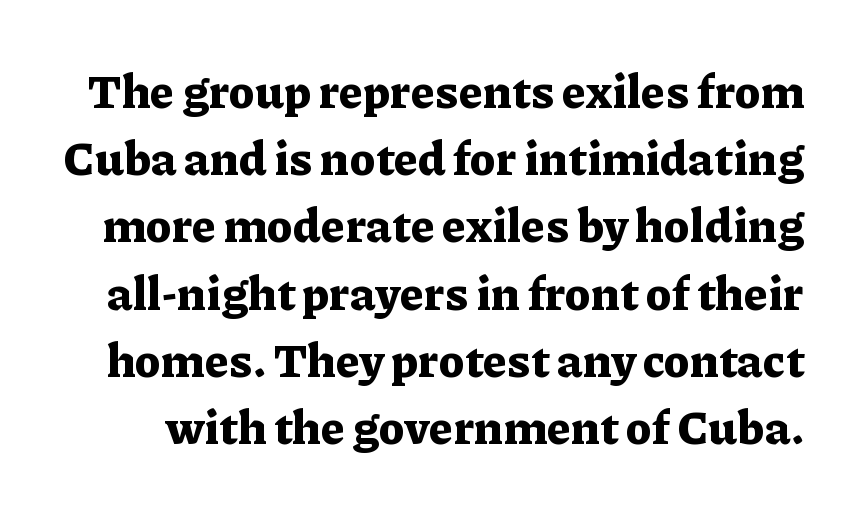
Q: Is the text bold? A: Yes.
Q: Is the text italic (slanted)? A: No, it is upright.
Q: Is the typeface a serif or a sans-serif typeface? A: Serif.
Q: Is the text underlined? A: No.
Q: Is the spacing between letters normal or unusually wide? A: Normal.
Q: Is the spacing between lines tight, normal or loose? A: Normal.
Q: Width (condensed, normal, or wide)? A: Normal.
Q: Stroke contrast? A: Low.
Q: x-height? A: Medium.
Q: Monospaced? A: No.
